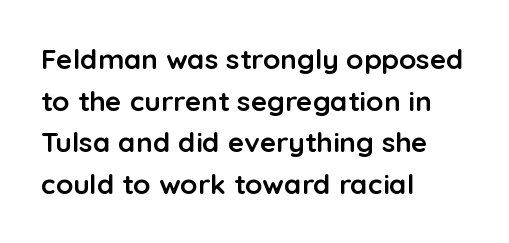
Each line starts at the same left margin while the right side varies. Stroke thickness is high; the sample reads as a true bold. The letters advance in unequal steps, a hallmark of proportional type. Students, observe: this is what conventionally led text looks like.
